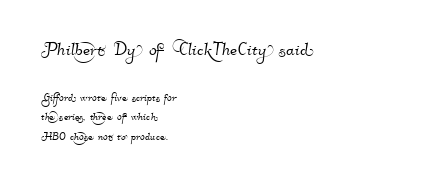
The image shows 23 px text type; set left-aligned, normal line spacing (1.4x), normal letter spacing, not underlined; the first (top) block is 1.64x larger.
